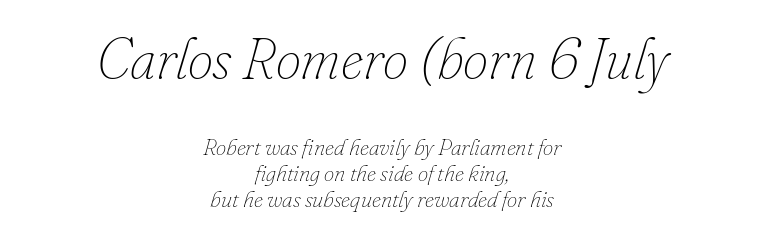
Q: Is the text bold? A: No.
Q: Is the text italic (slanted)? A: Yes, it leans right by about 16 degrees.
Q: Is the text underlined? A: No.
Q: How is the paragraph aligned? A: Centered.
Q: Is the spacing between letters normal or unusually wide? A: Normal.
Q: Is the spacing between lines tight, normal or loose? A: Tight.
Q: Which block of text is set in a larger size, the first (top) or the second (bottom)? A: The first (top) one.
Q: Width (condensed, normal, or wide)? A: Normal.
Q: Stroke contrast? A: Low.
Q: x-height? A: Small.
Q: Monospaced? A: No.
